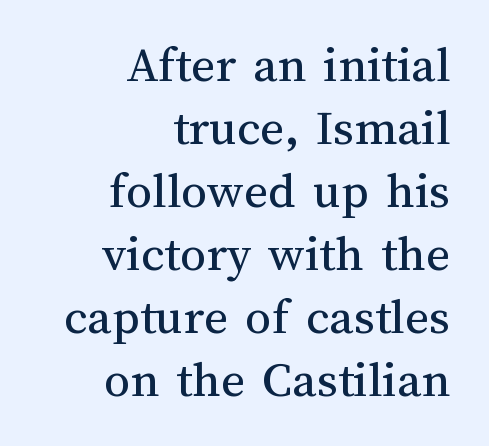
{"italic": "no", "bold": "no", "weight": "regular", "width": "normal", "stroke_contrast": "medium", "x_height": "medium", "monospaced": "no", "underline": "no", "align": "right", "line_spacing_ratio": 1.21, "letter_spacing": "normal", "letter_spacing_em": 0.0, "glyph_px": 52}
